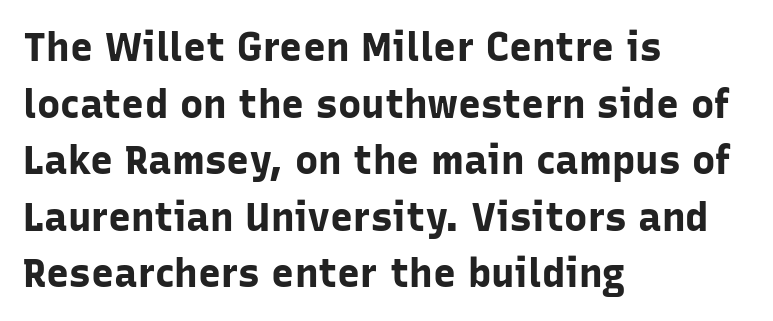
{"serif": "no", "italic": "no", "bold": "yes", "weight": "bold", "width": "normal", "stroke_contrast": "low", "x_height": "medium", "monospaced": "no", "underline": "no", "align": "left", "line_spacing": "normal", "line_spacing_ratio": 1.45, "letter_spacing": "normal", "letter_spacing_em": 0.0, "glyph_px": 39}
